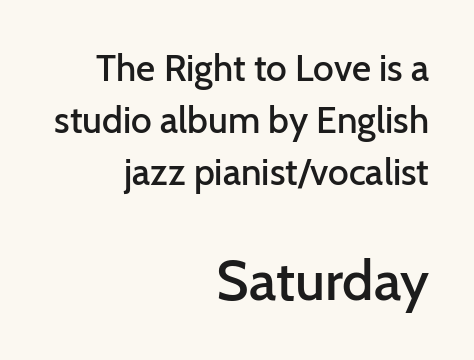
{"serif": "no", "italic": "no", "bold": "semi", "weight": "semibold", "width": "normal", "stroke_contrast": "low", "x_height": "medium", "monospaced": "no", "underline": "no", "align": "right", "line_spacing": "normal", "line_spacing_ratio": 1.4, "letter_spacing": "normal", "letter_spacing_em": 0.0, "larger_block": "second", "size_ratio": 1.51, "glyph_px": 56}
